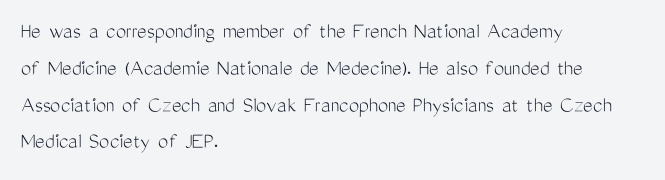
The image shows 23 px text type, upright; set left-aligned, normal line spacing (1.6x), normal letter spacing, not underlined.
